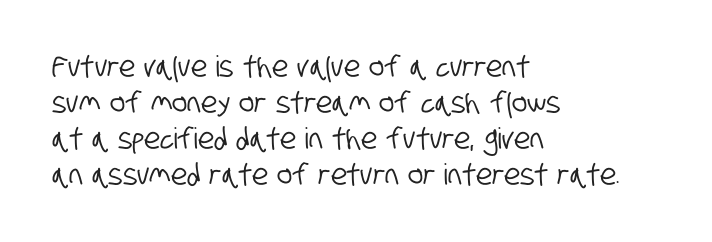
Q: Is the typeface a serif or a sans-serif typeface? A: Sans-serif.
Q: Is the text underlined? A: No.
Q: How is the paragraph aligned? A: Left-aligned.
Q: Is the spacing between letters normal or unusually wide? A: Normal.
Q: Width (condensed, normal, or wide)? A: Condensed.
Q: Stroke contrast? A: Low.
Q: x-height? A: Large.
Q: Monospaced? A: No.
